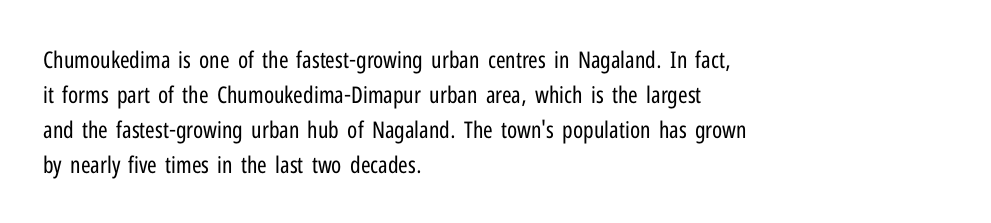
Q: Is the text bold? A: No.
Q: Is the text italic (slanted)? A: No, it is upright.
Q: Is the text underlined? A: No.
Q: How is the paragraph aligned? A: Left-aligned.
Q: Is the spacing between letters normal or unusually wide? A: Normal.
Q: Is the spacing between lines tight, normal or loose? A: Normal.
